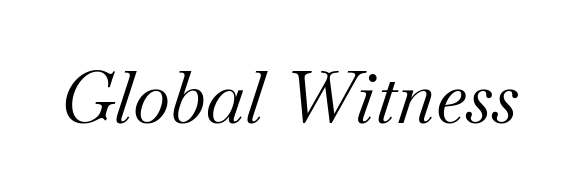
The specimen reads as italic at a glance. Any mark beneath the type? The region is blank. Think of a printed novel: that variable character pitch is what you see here. Spacing between characters is what you'd get straight out of the box.
